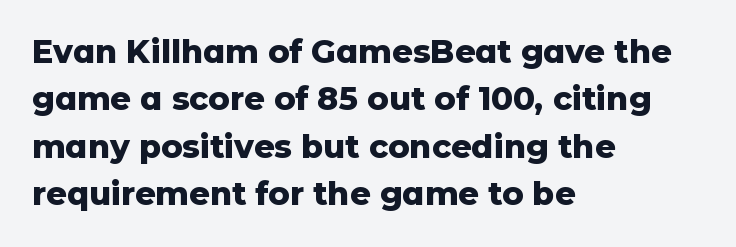
{"serif": "no", "italic": "no", "bold": "yes", "weight": "heavy", "width": "normal", "stroke_contrast": "low", "x_height": "medium", "monospaced": "no", "underline": "no", "align": "left", "line_spacing": "normal", "line_spacing_ratio": 1.48, "letter_spacing": "normal", "letter_spacing_em": 0.0, "glyph_px": 32}
